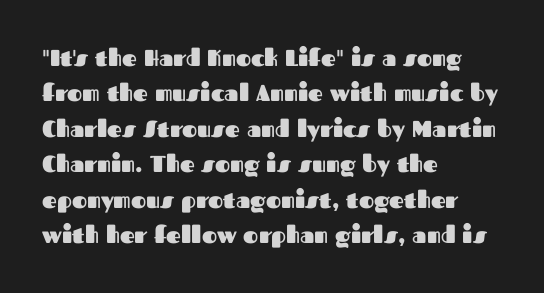
Q: Is the text bold? A: Yes.
Q: Is the text italic (slanted)? A: No, it is upright.
Q: Is the text underlined? A: No.
Q: How is the paragraph aligned? A: Left-aligned.
Q: Is the spacing between letters normal or unusually wide? A: Normal.
Q: Is the spacing between lines tight, normal or loose? A: Normal.
